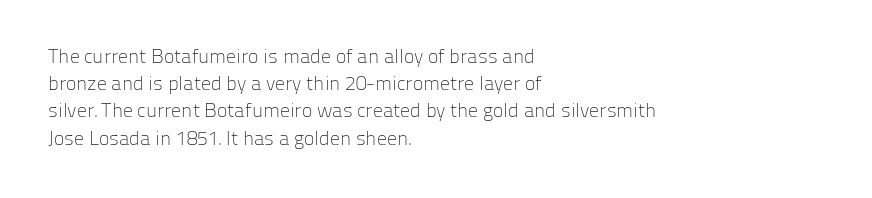
The image shows 20 px text type, upright; set left-aligned, normal line spacing (1.36x), normal letter spacing, not underlined.
